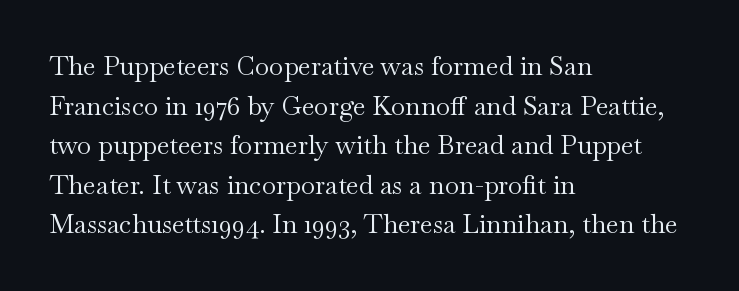
Q: Is the text bold? A: No.
Q: Is the text italic (slanted)? A: No, it is upright.
Q: Is the text underlined? A: No.
Q: How is the paragraph aligned? A: Left-aligned.
Q: Is the spacing between letters normal or unusually wide? A: Normal.
Q: Is the spacing between lines tight, normal or loose? A: Normal.
